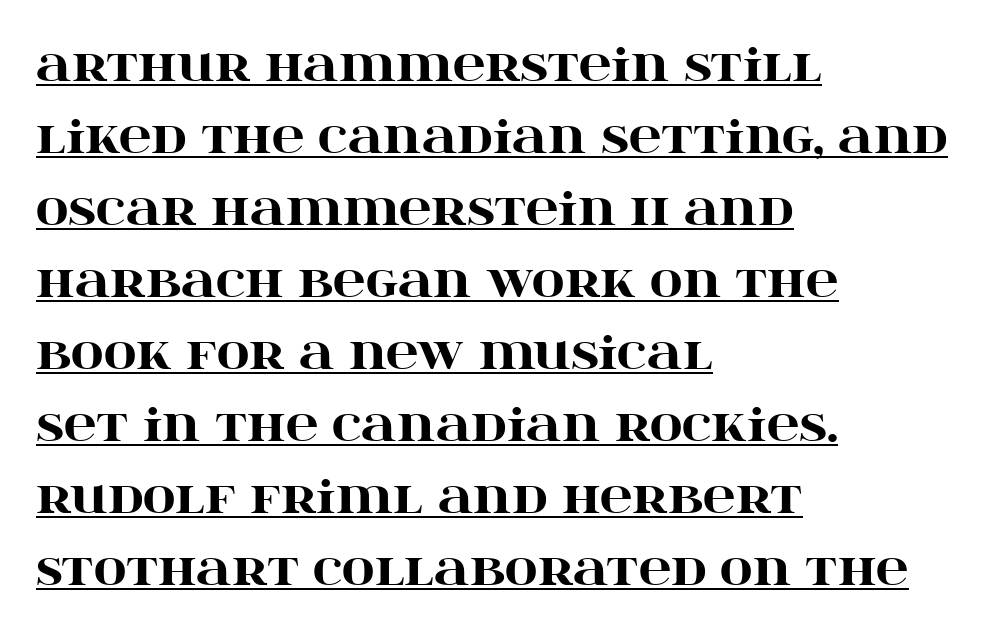
Q: Is the text bold? A: Yes.
Q: Is the text italic (slanted)? A: No, it is upright.
Q: Is the typeface a serif or a sans-serif typeface? A: Serif.
Q: Is the text underlined? A: Yes.
Q: How is the paragraph aligned? A: Left-aligned.
Q: Is the spacing between letters normal or unusually wide? A: Normal.
Q: Is the spacing between lines tight, normal or loose? A: Normal.
Q: Width (condensed, normal, or wide)? A: Wide.
Q: Stroke contrast? A: High.
Q: x-height? A: Large.
Q: Monospaced? A: No.
